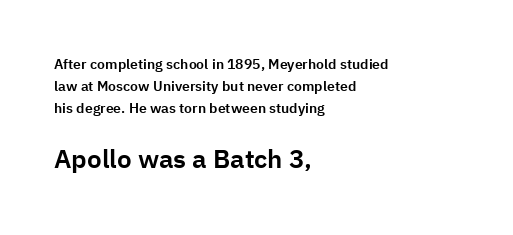
Larger block? The one below; the one above is distinctly smaller. Compared with a centered layout, this one pins lines to the left instead. The rendering uses a moderate line-height, typical for paragraphs. Spacing between characters is what you'd get straight out of the box. The space beneath each line is pristine and unruled.
